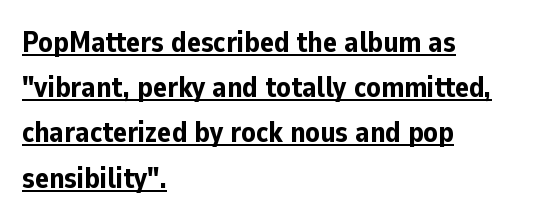
{"serif": "no", "italic": "no", "bold": "yes", "weight": "bold", "width": "normal", "stroke_contrast": "low", "x_height": "medium", "monospaced": "no", "underline": "yes", "align": "left", "line_spacing": "normal", "line_spacing_ratio": 1.56, "letter_spacing": "normal", "letter_spacing_em": 0.0, "glyph_px": 29}
